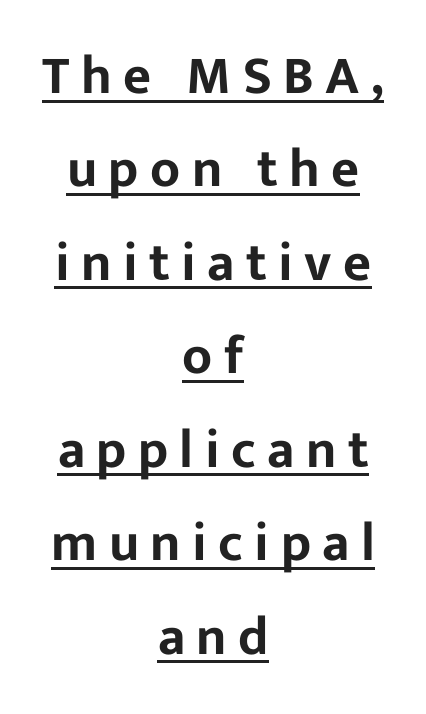
Q: Is the text italic (slanted)? A: No, it is upright.
Q: Is the typeface a serif or a sans-serif typeface? A: Sans-serif.
Q: Is the text underlined? A: Yes.
Q: How is the paragraph aligned? A: Centered.
Q: Is the spacing between letters normal or unusually wide? A: Unusually wide.
Q: Width (condensed, normal, or wide)? A: Normal.
Q: Stroke contrast? A: Low.
Q: x-height? A: Medium.
Q: Monospaced? A: No.
